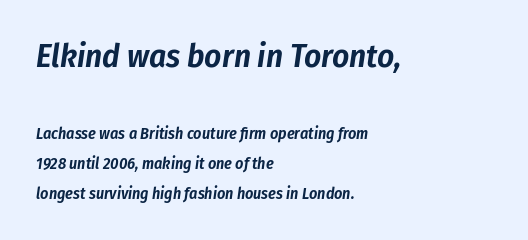
The image shows 33 px condensed type, italic (leaning right); set left-aligned, line spacing 1.87x, normal letter spacing, not underlined; the first (top) block is 2.06x larger; low stroke contrast and a medium x-height.
